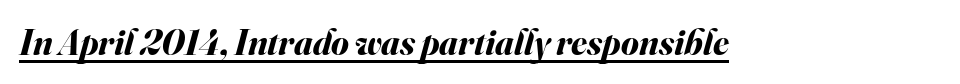
Q: Is the text bold? A: Yes.
Q: Is the text italic (slanted)? A: Yes, it leans right by about 16 degrees.
Q: Is the text underlined? A: Yes.
Q: Is the spacing between letters normal or unusually wide? A: Normal.
Q: Width (condensed, normal, or wide)? A: Normal.
Q: Stroke contrast? A: Medium.
Q: x-height? A: Small.
Q: Monospaced? A: No.
